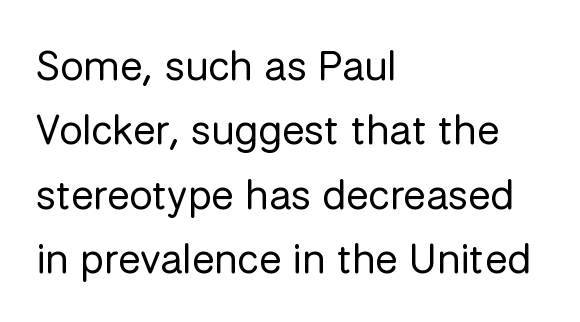
The image shows 42 px regular-weight sans-serif type, upright; set left-aligned, normal line spacing (1.53x), normal letter spacing, not underlined; low stroke contrast and a medium x-height.
